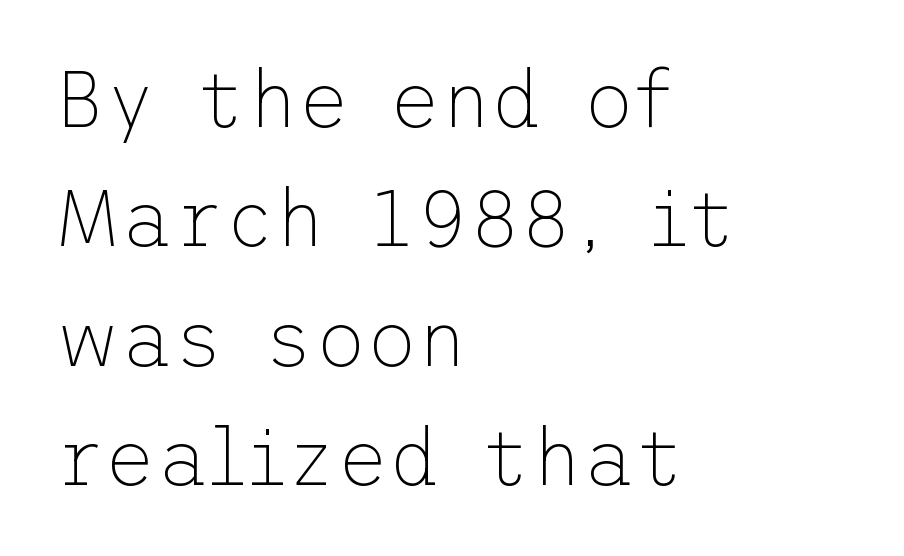
{"serif": "no", "italic": "no", "bold": "no", "weight": "thin", "width": "normal", "stroke_contrast": "low", "x_height": "medium", "underline": "no", "align": "left", "line_spacing": "normal", "line_spacing_ratio": 1.51, "letter_spacing": "normal", "letter_spacing_em": 0.0, "glyph_px": 79}
